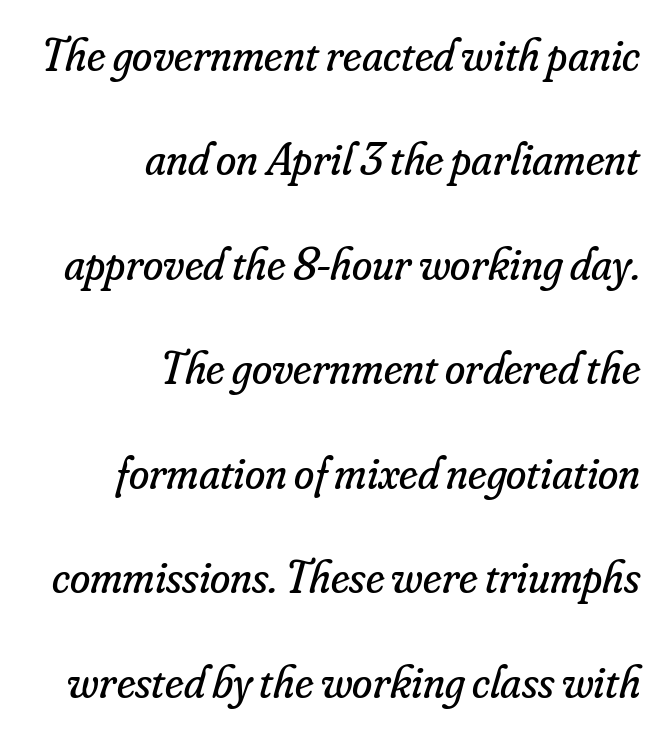
This block would shrink considerably if given ordinary leading; it's expanded now. The baseline area is clear. These lines are set flush right with a ragged left edge. The passage shown leans; its letterforms are oblique. The typeface chosen for these lines features serifs.
